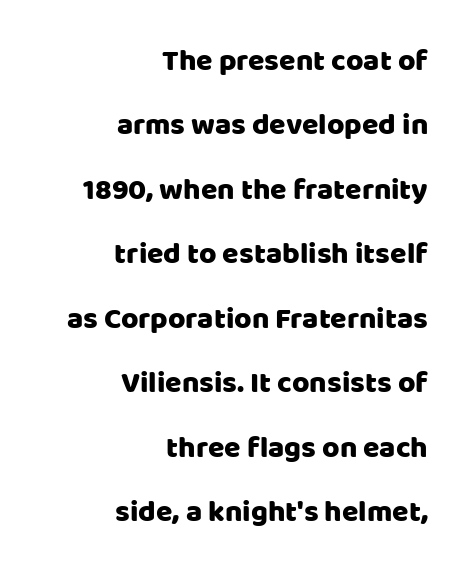
{"serif": "no", "italic": "no", "width": "normal", "stroke_contrast": "low", "x_height": "large", "monospaced": "no", "underline": "no", "align": "right", "line_spacing": "loose", "line_spacing_ratio": 2.15, "letter_spacing": "normal", "letter_spacing_em": 0.0, "glyph_px": 30}
